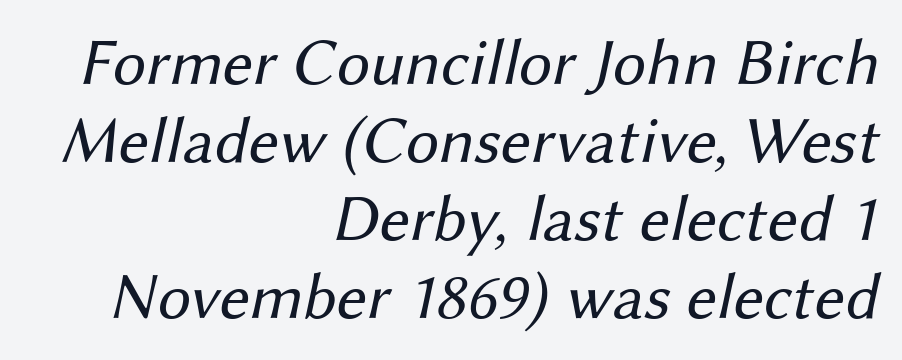
Q: Is the text bold? A: No.
Q: Is the typeface a serif or a sans-serif typeface? A: Sans-serif.
Q: Is the text underlined? A: No.
Q: How is the paragraph aligned? A: Right-aligned.
Q: Is the spacing between letters normal or unusually wide? A: Normal.
Q: Width (condensed, normal, or wide)? A: Normal.
Q: Stroke contrast? A: Medium.
Q: x-height? A: Medium.
Q: Monospaced? A: No.
